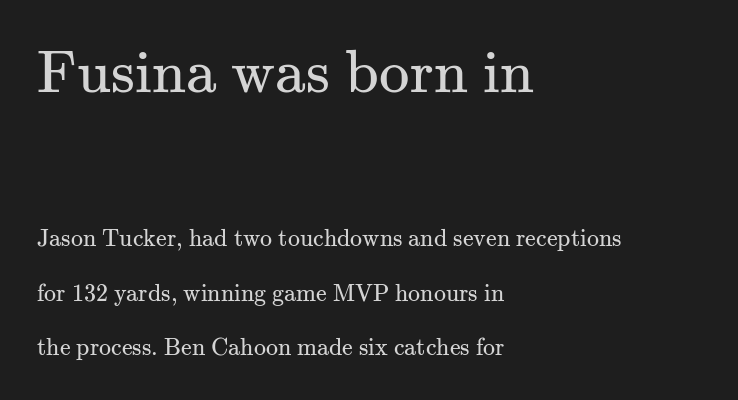
The image shows 61 px regular-weight serif type, upright; set left-aligned, loose line spacing (2.27x), normal letter spacing, not underlined; the first (top) block is 2.54x larger; medium stroke contrast and a small x-height.
